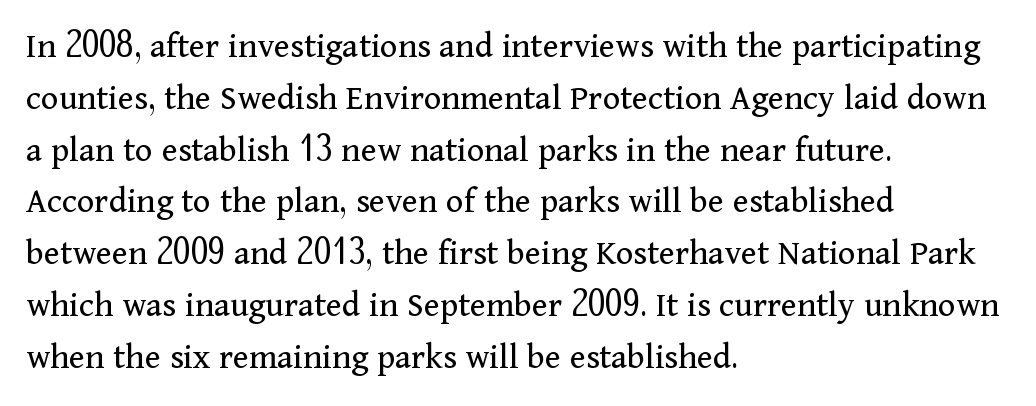
One-word summary of the alignment: left. Evenly set lines give the paragraph a standard silhouette. The characters are drawn with everyday or finer stroke widths. The axis of the letterforms is exactly vertical. Looks like regular typesetting: each glyph gets only the width it needs. Lines of text with bare space underneath.
